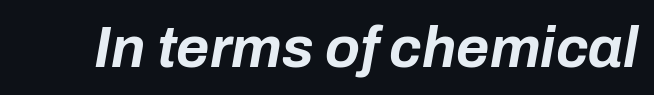
The passage shown is not underscored anywhere. A typesetter would call this proportional, since set widths differ per character. Standard letterfit; no display-style spreading of the glyphs. Would a proofreader flag this as italicized? Yes.
